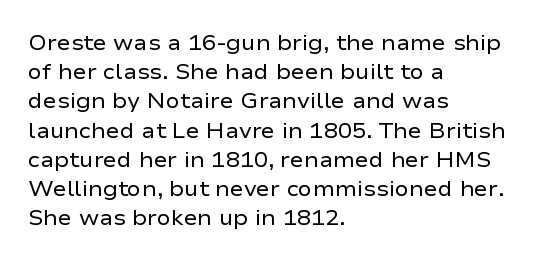
Tracking here is standard; glyphs follow each other at the usual distance. Heft: none added — not bold. These lines are set flush left with a ragged right edge. The letters stand straight up with perfectly vertical stems. Has an underline been added? It has not.
